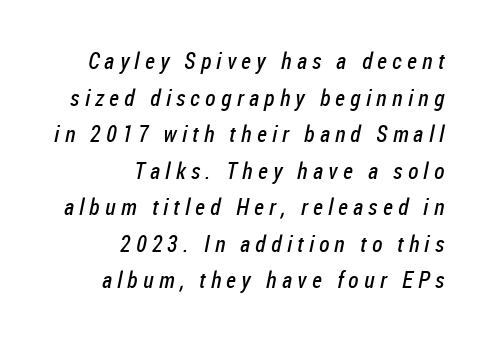
In terms of leading, this rendering sits right in the middle. The strokes carry an ordinary text weight at most. The face used here is rendered with a markedly widened letterfit. Glance below the letters and you will spot only blank space. A student would call this right alignment; a typographer would say flush right, rag left.
